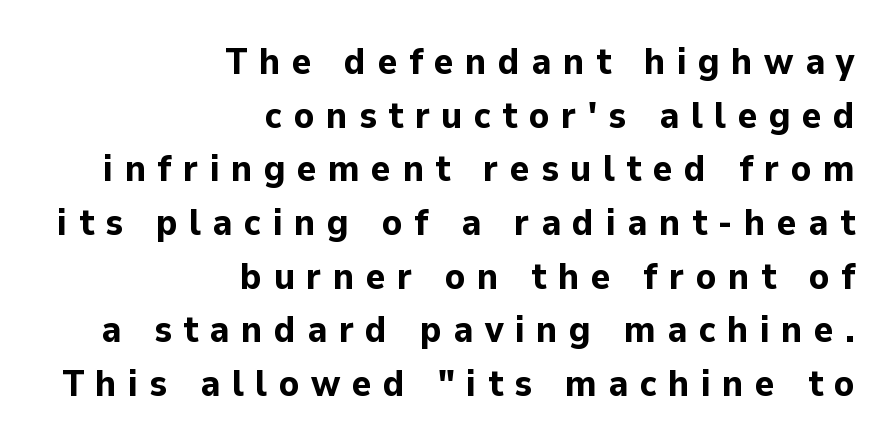
The passage is arranged like a letterhead date or caption credit — flush right. Glance below the letters and you will spot only blank space. A typesetter would call this proportional, since set widths differ per character. Compared with an ordinary text face, these strokes are far heavier — a full bold. Ascenders rise straight up at ninety degrees. The vertical gap from one line to the next is medium.
